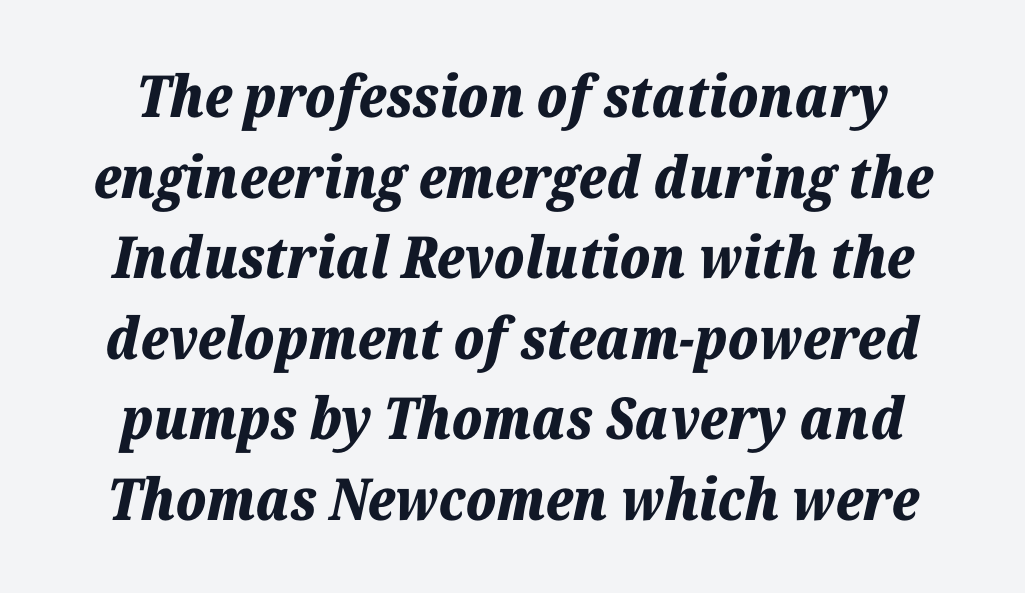
{"italic": "yes", "lean": "right", "slant_degrees": 12, "bold": "yes", "weight": "bold", "width": "normal", "stroke_contrast": "low", "x_height": "medium", "monospaced": "no", "underline": "no", "line_spacing": "normal", "line_spacing_ratio": 1.39, "letter_spacing": "normal", "letter_spacing_em": 0.0, "glyph_px": 58}
